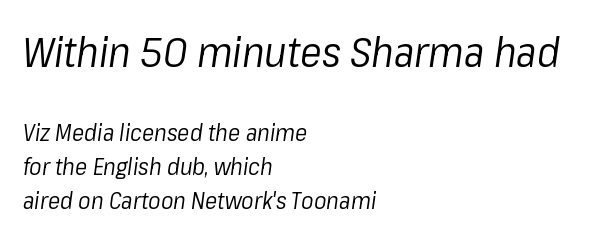
The image shows 41 px regular-weight type, italic (leaning right); set left-aligned, normal line spacing (1.47x), normal letter spacing, not underlined; the first (top) block is 1.78x larger; low stroke contrast and a medium x-height.
